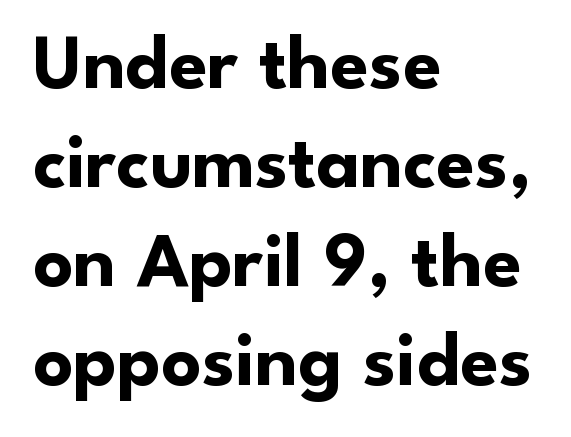
The image shows 78 px bold sans-serif type, upright; set left-aligned, normal line spacing (1.27x), normal letter spacing, not underlined; low stroke contrast and a small x-height.
